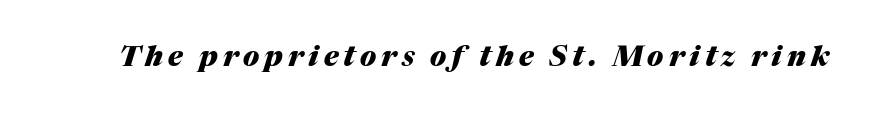
Q: Is the text bold? A: Yes.
Q: Is the text italic (slanted)? A: Yes, it leans right by about 17 degrees.
Q: Is the text underlined? A: No.
Q: Width (condensed, normal, or wide)? A: Normal.
Q: Stroke contrast? A: Medium.
Q: x-height? A: Medium.
Q: Monospaced? A: No.
